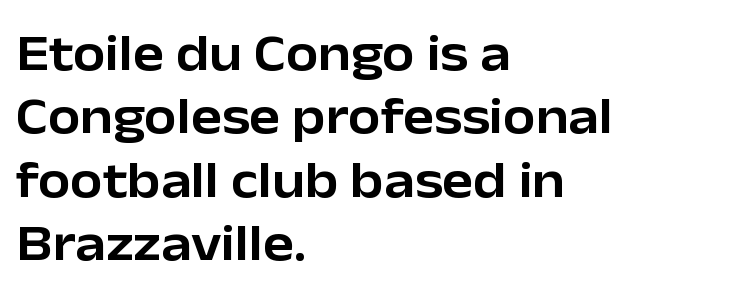
The image shows 52 px sans-serif type, upright; set left-aligned, line spacing 1.22x, normal letter spacing, not underlined; low stroke contrast and a medium x-height.
